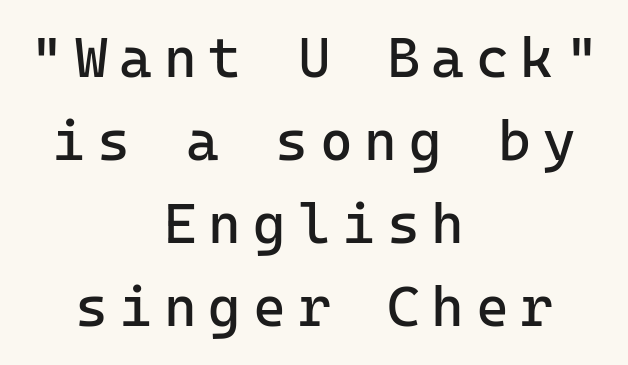
Alignment: centered. Is there any slant? The stems are plumb. Spacing between characters has been opened up far beyond the box default. Reading down the column, the eye jumps a familiar distance to each next line. Stems here are at most as thick as an everyday book face. Every character here occupies the same horizontal width, giving the sample a typewriter-like rhythm.
